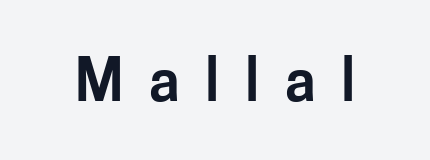
Q: Is the text italic (slanted)? A: No, it is upright.
Q: Is the typeface a serif or a sans-serif typeface? A: Sans-serif.
Q: Is the text underlined? A: No.
Q: Is the spacing between letters normal or unusually wide? A: Unusually wide.
Q: Width (condensed, normal, or wide)? A: Normal.
Q: Stroke contrast? A: Low.
Q: x-height? A: Medium.
Q: Monospaced? A: No.
